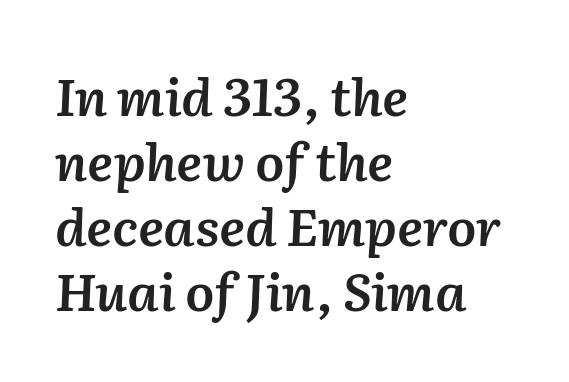
Rows of type keep a routine distance in the vertical direction. Where is the straight margin? On the left. Note the varied advance widths — an 'i' is clearly narrower than an 'm'. The text carries the slant typical of an italic or oblique font. The zone under the glyphs is completely vacant. Nobody touched the tracking dial on this one.
